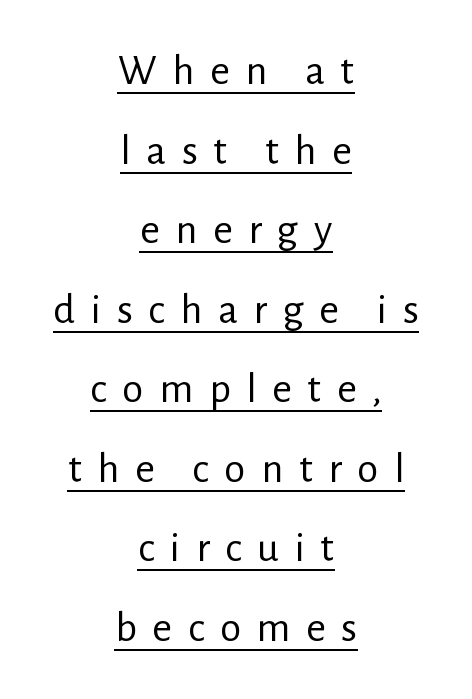
The image shows 43 px regular-weight sans-serif type, upright; set centered, line spacing 1.85x, unusually wide letter spacing (+0.36 em), underlined; low stroke contrast and a medium x-height.
